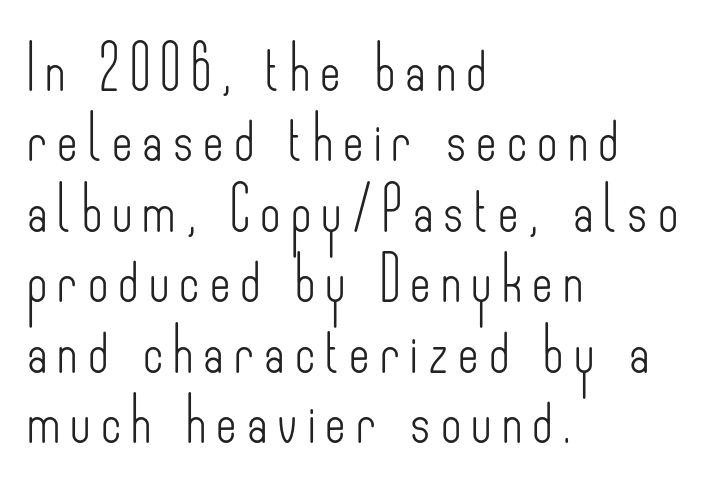
{"serif": "no", "italic": "no", "bold": "no", "weight": "light", "width": "condensed", "stroke_contrast": "low", "x_height": "small", "monospaced": "no", "underline": "no", "align": "left", "line_spacing": "normal", "line_spacing_ratio": 1.6, "letter_spacing": "wide", "letter_spacing_em": 0.23, "glyph_px": 44}
